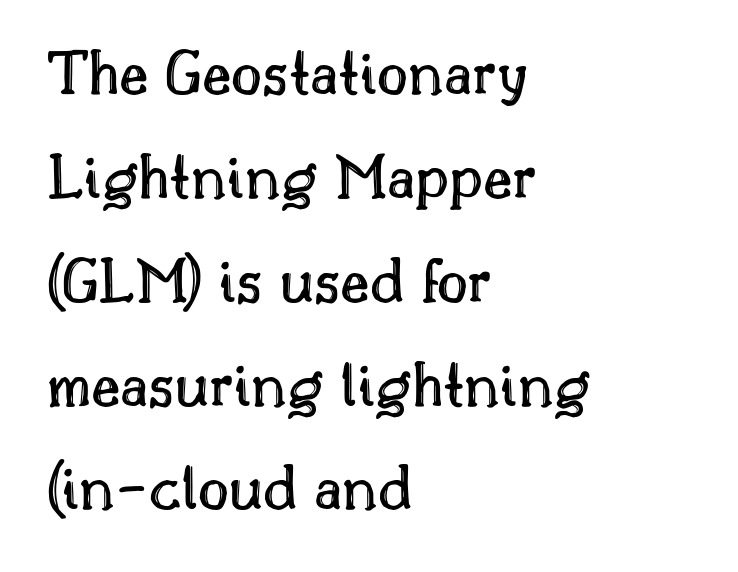
Q: Is the text italic (slanted)? A: No, it is upright.
Q: Is the text underlined? A: No.
Q: How is the paragraph aligned? A: Left-aligned.
Q: Is the spacing between letters normal or unusually wide? A: Normal.
Q: Is the spacing between lines tight, normal or loose? A: Normal.
Q: Width (condensed, normal, or wide)? A: Normal.
Q: x-height? A: Small.
Q: Monospaced? A: No.
